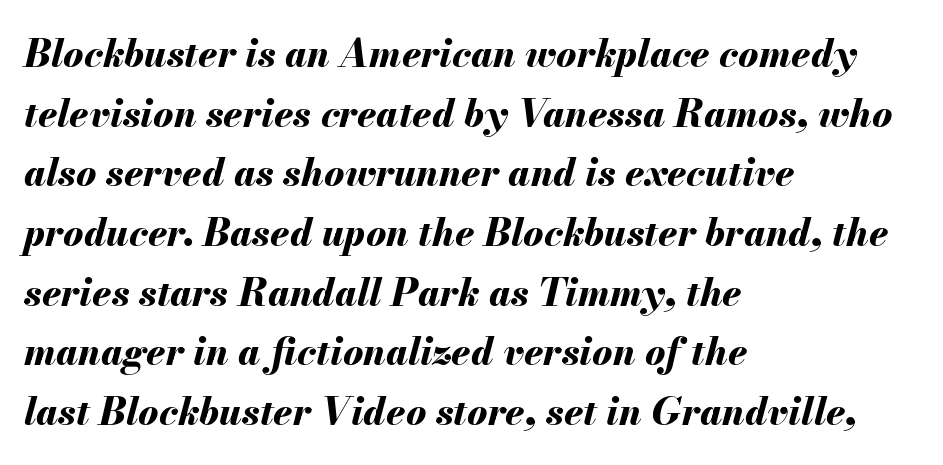
Q: Is the text bold? A: Yes.
Q: Is the text italic (slanted)? A: Yes, it leans right by about 13 degrees.
Q: Is the text underlined? A: No.
Q: How is the paragraph aligned? A: Left-aligned.
Q: Is the spacing between letters normal or unusually wide? A: Normal.
Q: Is the spacing between lines tight, normal or loose? A: Normal.
Q: Width (condensed, normal, or wide)? A: Normal.
Q: Stroke contrast? A: Medium.
Q: x-height? A: Small.
Q: Monospaced? A: No.
